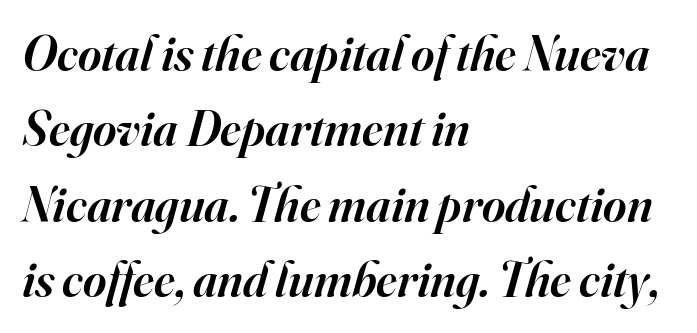
You can tell it's italic because the verticals aren't actually vertical. The letters advance in unequal steps, a hallmark of proportional type. If you measured baseline to baseline, you'd find a middling distance. Summary of weight: moderately heavy, a semibold. Caption: standard tracking, unaltered.
